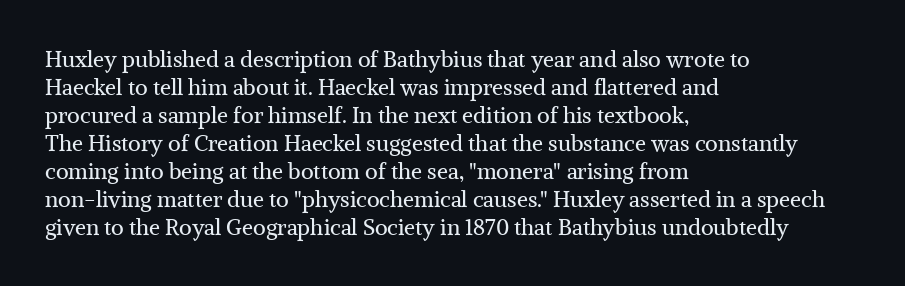
The image shows 22 px text type, upright; set left-aligned, normal line spacing (1.27x), normal letter spacing, not underlined.
